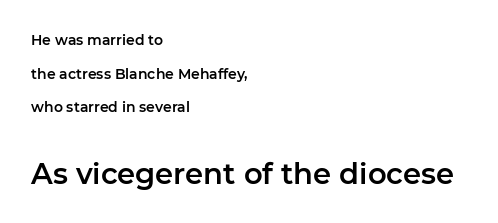
Underline: absent. The passage is arranged the way most books set body copy — flush left. Unlike a traditional serif, this face leaves its strokes unadorned. Of the two passages, the one underneath uses the larger point size.
